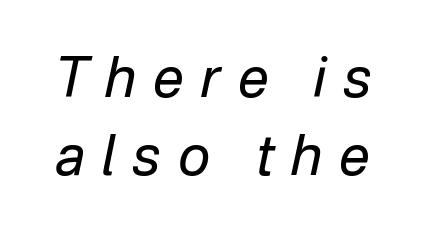
{"italic": "yes", "lean": "right", "slant_degrees": 12, "bold": "no", "weight": "regular", "width": "normal", "stroke_contrast": "low", "x_height": "medium", "monospaced": "no", "underline": "no", "line_spacing": "normal", "line_spacing_ratio": 1.41, "letter_spacing": "wide", "letter_spacing_em": 0.31, "glyph_px": 55}
